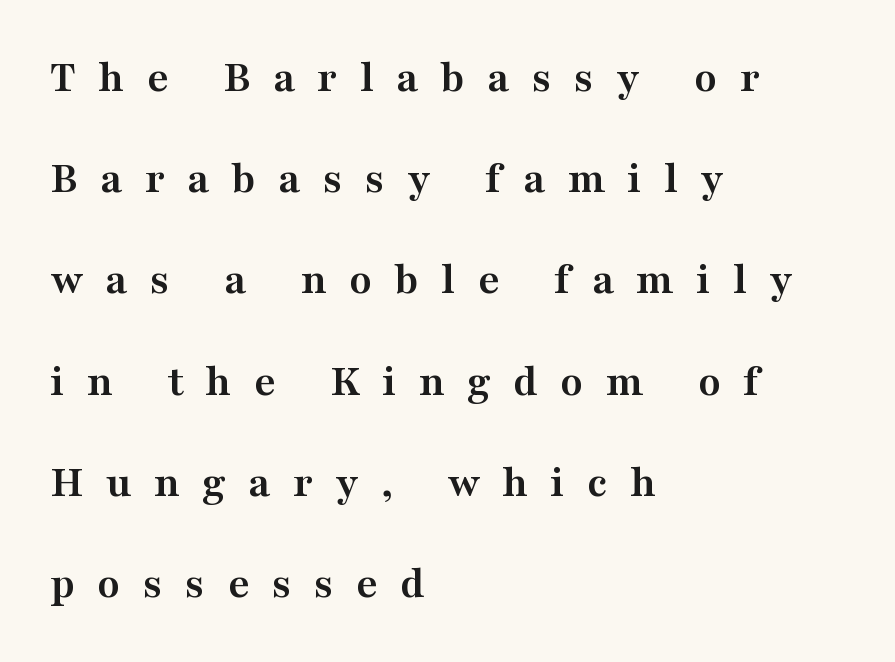
{"serif": "yes", "italic": "no", "bold": "yes", "weight": "semibold", "width": "wide", "stroke_contrast": "medium", "x_height": "medium", "monospaced": "no", "underline": "no", "align": "left", "line_spacing": "loose", "line_spacing_ratio": 2.2, "letter_spacing": "wide", "letter_spacing_em": 0.49, "glyph_px": 46}
